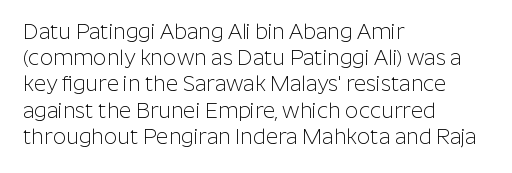
Does extra space separate the letters? No, they use regular spacing. Layout note: lines flush left. The area under the type is left untouched. This reads as an unemphasized weight, regular at the heaviest. This is roman type, the default non-slanted kind. Vertical spacing — default.
